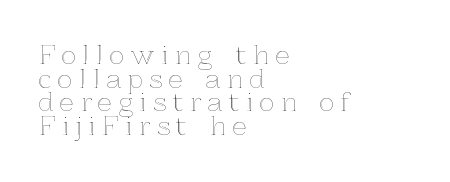
The image shows 25 px text type, upright; set left-aligned, tight line spacing (0.95x), unusually wide letter spacing (+0.27 em), not underlined.
